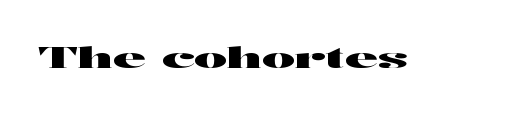
The image shows 28 px wide sans-serif type, upright; set normal letter spacing, not underlined; high stroke contrast and a medium x-height.
